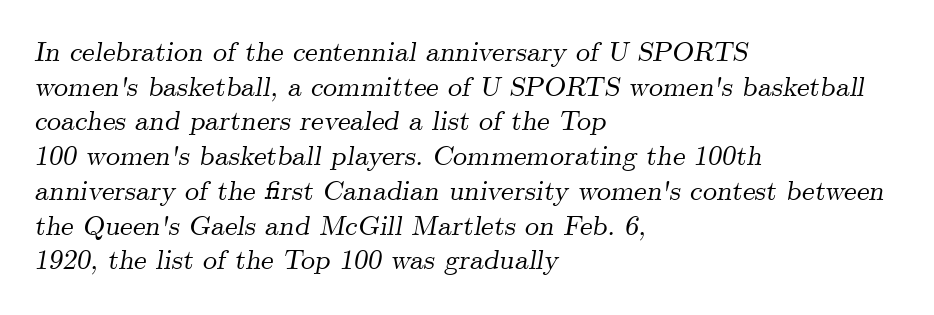
The image shows 28 px serif type, italic (leaning right); set left-aligned, line spacing 1.24x, normal letter spacing, not underlined; medium stroke contrast and a small x-height.
